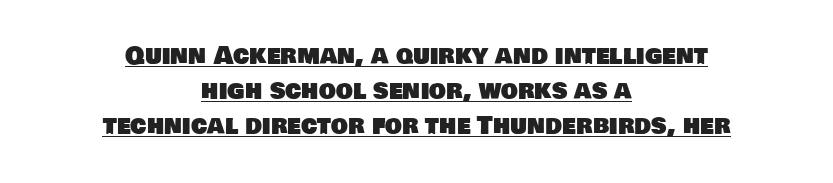
Q: Is the text underlined? A: Yes.
Q: How is the paragraph aligned? A: Centered.
Q: Is the spacing between letters normal or unusually wide? A: Normal.
Q: Is the spacing between lines tight, normal or loose? A: Normal.
